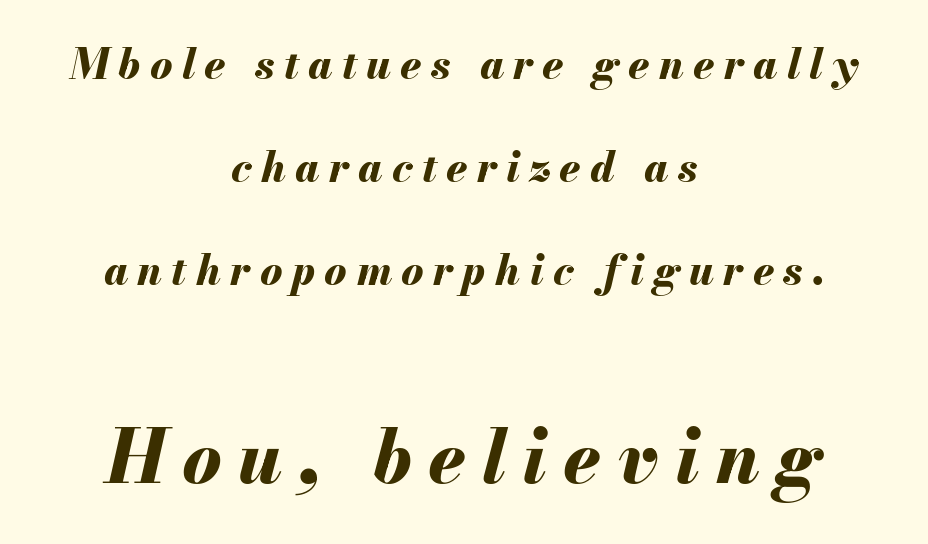
Q: Is the text bold? A: Yes.
Q: Is the text italic (slanted)? A: Yes, it leans right by about 13 degrees.
Q: Is the text underlined? A: No.
Q: How is the paragraph aligned? A: Centered.
Q: Is the spacing between letters normal or unusually wide? A: Unusually wide.
Q: Is the spacing between lines tight, normal or loose? A: Loose.
Q: Which block of text is set in a larger size, the first (top) or the second (bottom)? A: The second (bottom) one.
Q: Width (condensed, normal, or wide)? A: Normal.
Q: Stroke contrast? A: Medium.
Q: x-height? A: Small.
Q: Monospaced? A: No.
